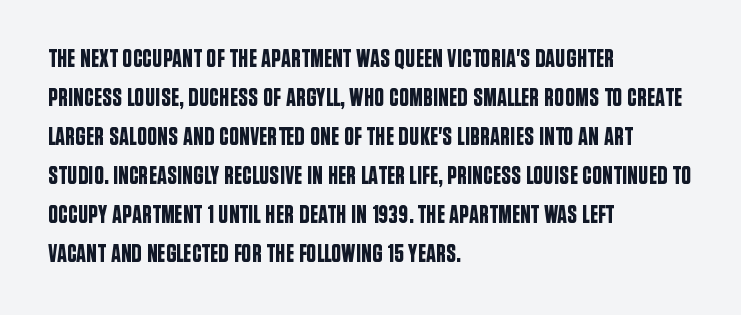
{"italic": "no", "underline": "no", "align": "left", "line_spacing": "normal", "line_spacing_ratio": 1.56, "letter_spacing": "normal", "letter_spacing_em": 0.0, "glyph_px": 25}
